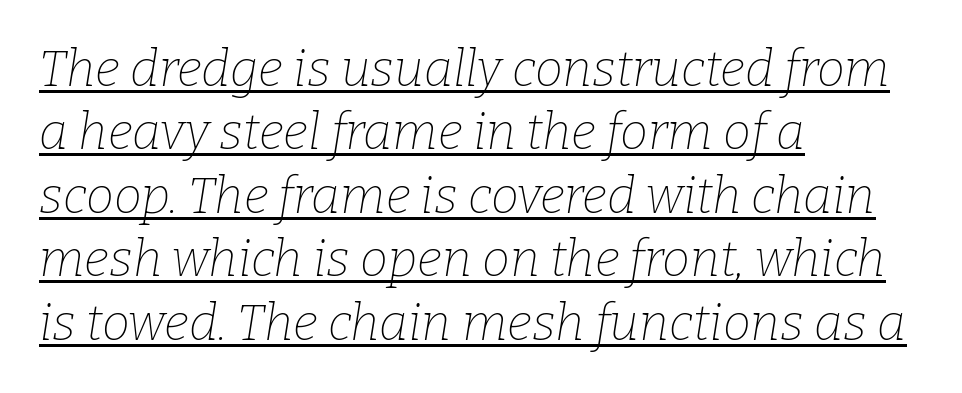
Is the type slanted? Yes — the strokes lean at a clear angle. Is the letter spacing exaggerated? No — it looks like the ordinary default. Old-style or modern, the face here clearly has serifs. If you drew a ruler down the left edge, every line would touch it. Do the characters align in a grid? No, the font is proportional. The rendering uses a moderate line-height, typical for paragraphs.
